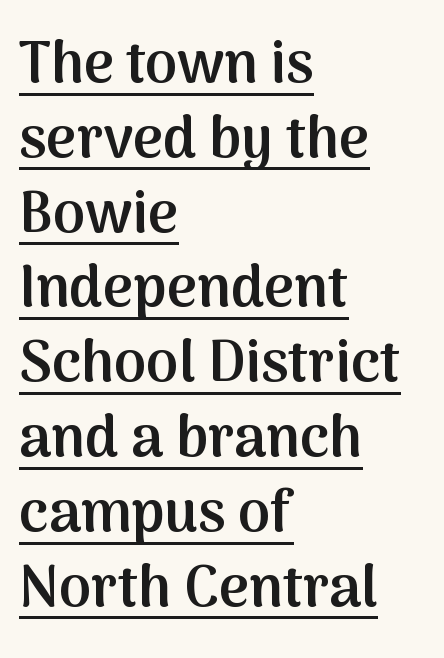
{"serif": "no", "italic": "no", "bold": "semi", "weight": "semibold", "width": "normal", "stroke_contrast": "medium", "x_height": "medium", "monospaced": "no", "underline": "yes", "align": "left", "line_spacing": "normal", "line_spacing_ratio": 1.29, "letter_spacing": "normal", "letter_spacing_em": 0.0, "glyph_px": 58}
